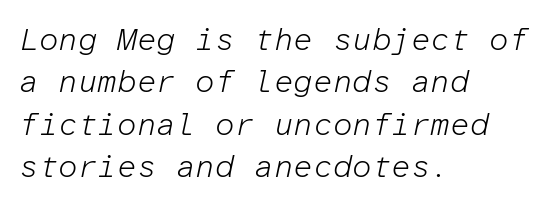
{"italic": "yes", "lean": "right", "slant_degrees": 12, "bold": "no", "weight": "light", "width": "normal", "stroke_contrast": "low", "x_height": "medium", "monospaced": "yes", "underline": "no", "align": "left", "line_spacing": "normal", "line_spacing_ratio": 1.37, "letter_spacing": "normal", "letter_spacing_em": 0.0, "glyph_px": 31}
